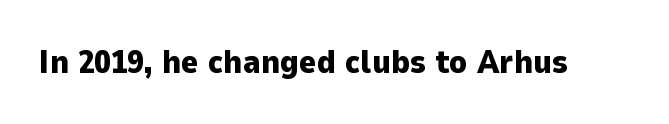
The image shows 33 px heavy sans-serif type, upright; set normal letter spacing, not underlined; low stroke contrast and a medium x-height.
